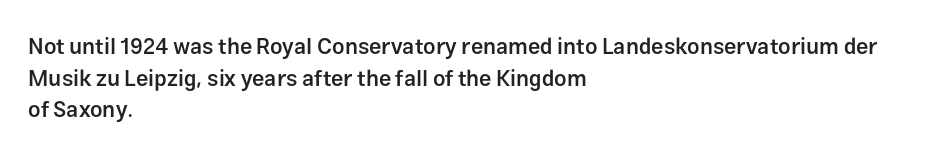
Q: Is the text bold? A: Semi-bold.
Q: Is the text italic (slanted)? A: No, it is upright.
Q: Is the text underlined? A: No.
Q: How is the paragraph aligned? A: Left-aligned.
Q: Is the spacing between letters normal or unusually wide? A: Normal.
Q: Is the spacing between lines tight, normal or loose? A: Normal.
